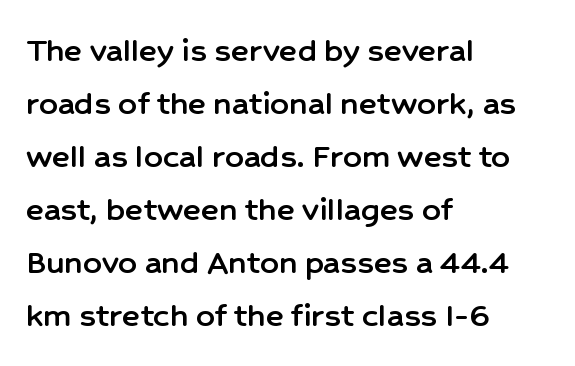
Q: Is the text italic (slanted)? A: No, it is upright.
Q: Is the typeface a serif or a sans-serif typeface? A: Sans-serif.
Q: Is the text underlined? A: No.
Q: How is the paragraph aligned? A: Left-aligned.
Q: Is the spacing between letters normal or unusually wide? A: Normal.
Q: Is the spacing between lines tight, normal or loose? A: Normal.
Q: Width (condensed, normal, or wide)? A: Normal.
Q: Stroke contrast? A: Low.
Q: x-height? A: Medium.
Q: Monospaced? A: No.
